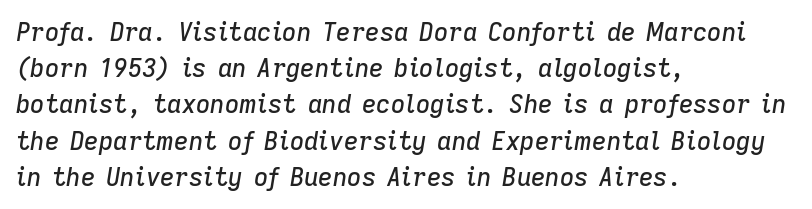
The image shows 25 px text type, italic (leaning right); set left-aligned, normal line spacing (1.45x), normal letter spacing, not underlined.
